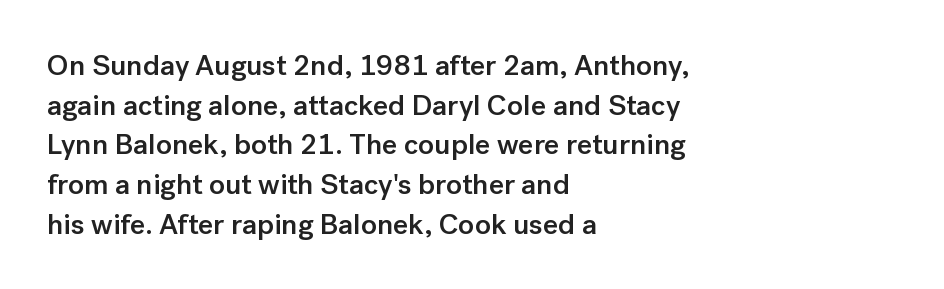
The image shows 29 px semibold sans-serif type, upright; set left-aligned, normal line spacing (1.37x), normal letter spacing, not underlined; low stroke contrast and a medium x-height.
